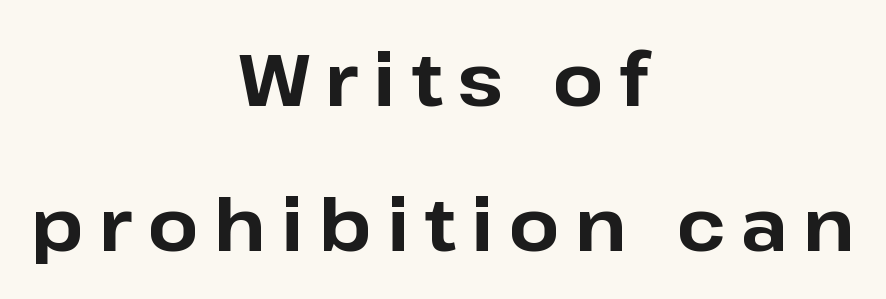
Look at the bottom of the vertical strokes: they stop flat, with no serifs. Each letter keeps its own natural width here, so spacing adapts to shape. The letters stand upright; this is a roman face. Descenders hang freely into open space. Widely set lines give the paragraph a tall, airy silhouette.
